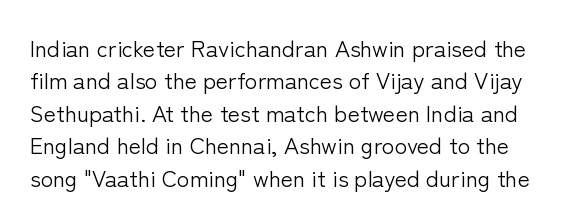
The image shows 23 px text type, upright; set normal line spacing (1.41x), normal letter spacing, not underlined.
